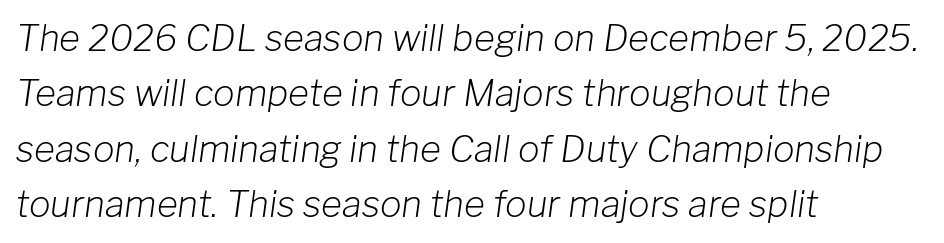
{"italic": "yes", "lean": "right", "slant_degrees": 8, "bold": "no", "weight": "light", "width": "normal", "stroke_contrast": "low", "x_height": "medium", "monospaced": "no", "underline": "no", "align": "left", "line_spacing": "normal", "line_spacing_ratio": 1.54, "letter_spacing": "normal", "letter_spacing_em": 0.0, "glyph_px": 36}
